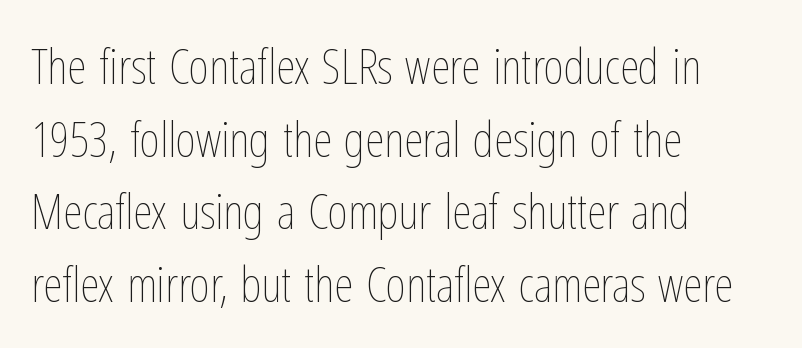
Q: Is the text bold? A: No.
Q: Is the text italic (slanted)? A: No, it is upright.
Q: Is the text underlined? A: No.
Q: How is the paragraph aligned? A: Left-aligned.
Q: Is the spacing between letters normal or unusually wide? A: Normal.
Q: Is the spacing between lines tight, normal or loose? A: Normal.
Q: Width (condensed, normal, or wide)? A: Condensed.
Q: Stroke contrast? A: Low.
Q: x-height? A: Medium.
Q: Monospaced? A: No.
